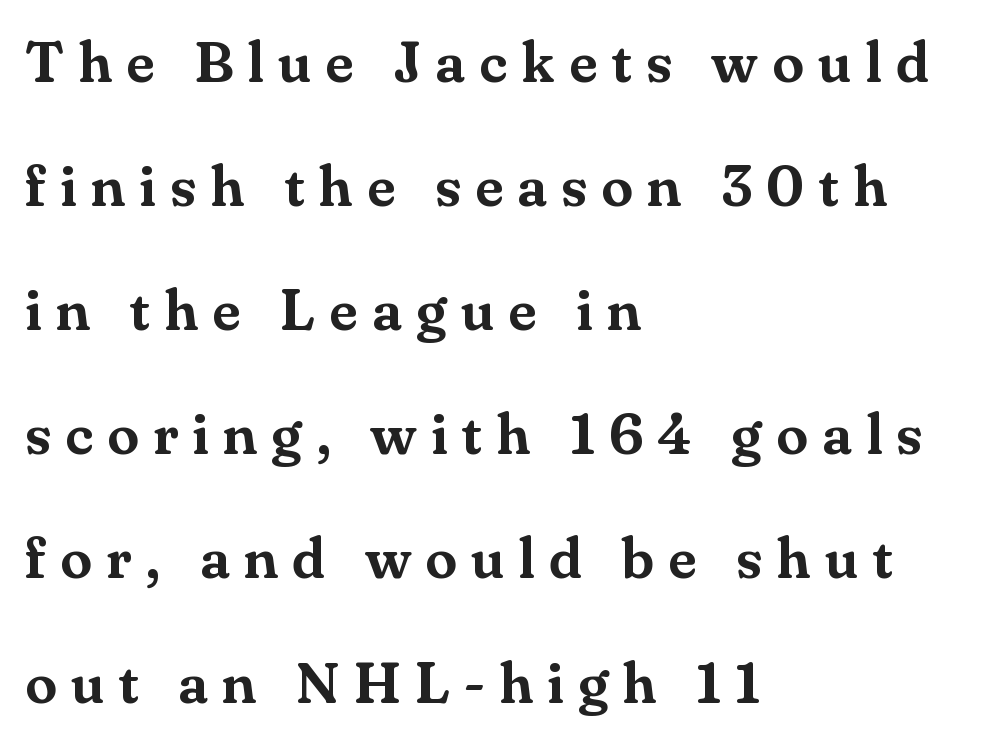
The image shows 58 px serif type, upright; set left-aligned, loose line spacing (2.14x), unusually wide letter spacing (+0.24 em), not underlined; medium stroke contrast and a small x-height.
